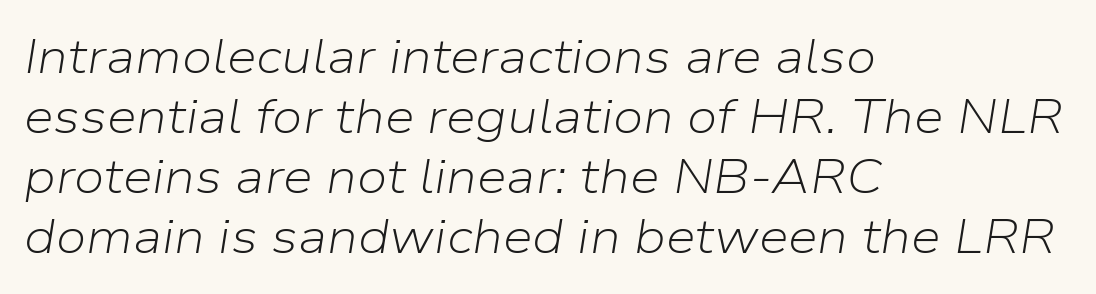
Each new line begins a customary step beneath the previous one. Weight: not bold — regular or lighter. In terms of letterspacing, this is plain default setting. Rendered with sloped, italic letterforms. Check the space under the baseline: it is left empty. Think of a printed novel: that variable character pitch is what you see here.
